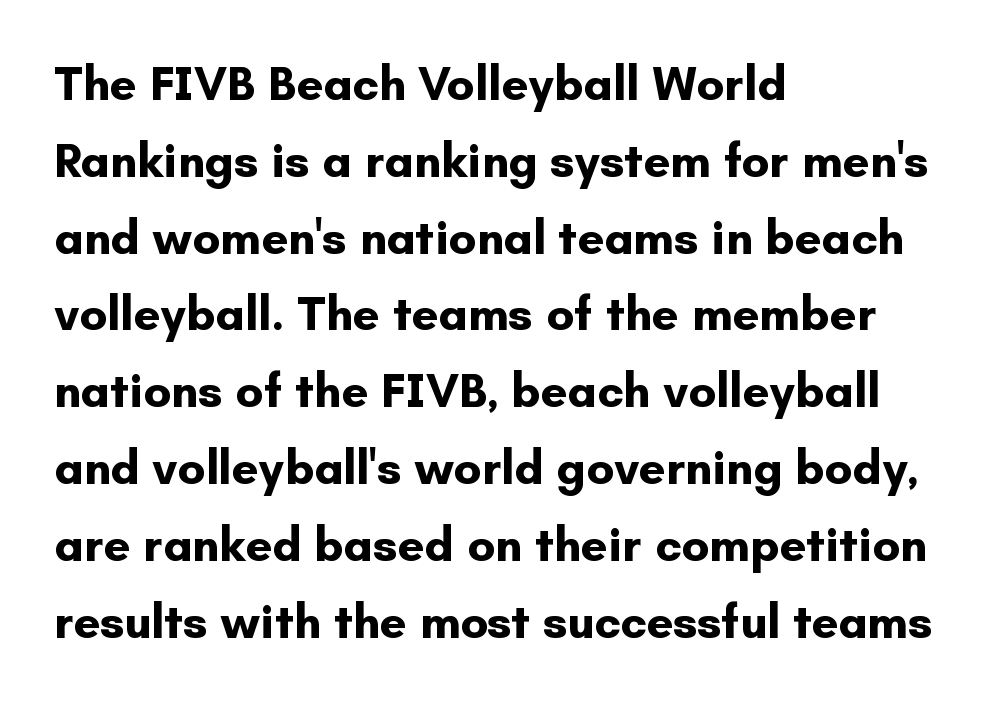
{"serif": "no", "italic": "no", "bold": "yes", "weight": "bold", "width": "normal", "stroke_contrast": "low", "x_height": "small", "monospaced": "no", "underline": "no", "align": "left", "line_spacing": "normal", "line_spacing_ratio": 1.6, "letter_spacing": "normal", "letter_spacing_em": 0.0, "glyph_px": 48}
